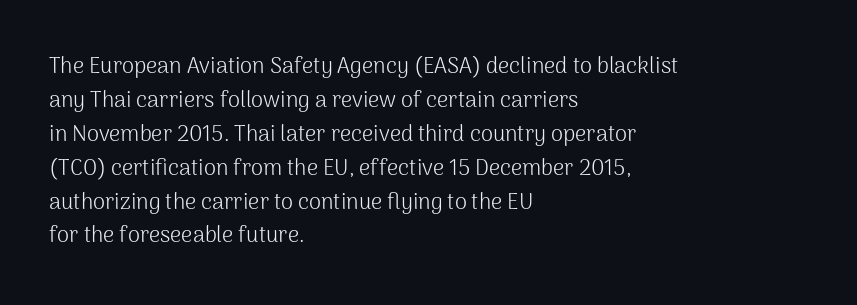
The image shows 22 px text type, upright; set left-aligned, normal line spacing (1.54x), normal letter spacing, not underlined.
